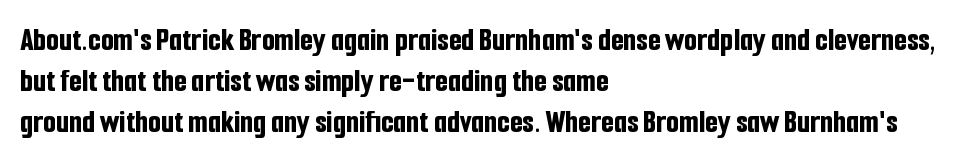
{"serif": "no", "italic": "no", "bold": "yes", "weight": "bold", "width": "condensed", "stroke_contrast": "low", "x_height": "medium", "monospaced": "no", "underline": "no", "align": "left", "line_spacing_ratio": 1.24, "letter_spacing": "normal", "letter_spacing_em": 0.0, "glyph_px": 33}
